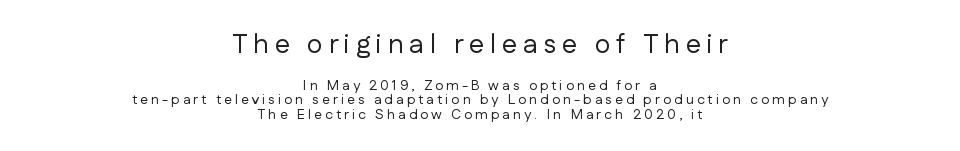
Q: Is the text bold? A: No.
Q: Is the text italic (slanted)? A: No, it is upright.
Q: Is the text underlined? A: No.
Q: How is the paragraph aligned? A: Centered.
Q: Is the spacing between letters normal or unusually wide? A: Unusually wide.
Q: Is the spacing between lines tight, normal or loose? A: Tight.
Q: Which block of text is set in a larger size, the first (top) or the second (bottom)? A: The first (top) one.
